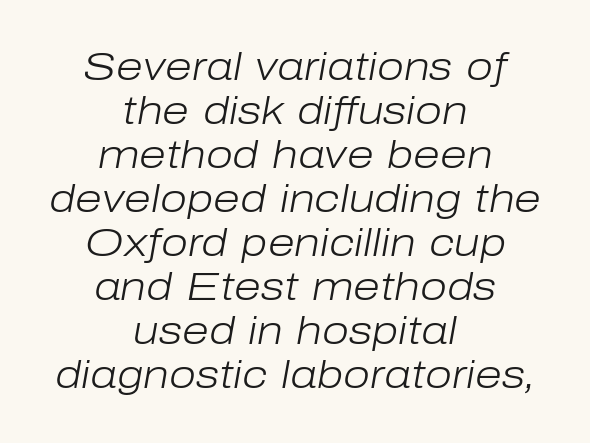
Casual observation: everything's sitting right in the middle. Words appear dense and cohesive because spacing is normal. Looking at the ascenders, they clearly lean. The words here are not underlined. Does the leading feel generous? Not at all — it's pinched. A light-to-regular cut is what we see here.
